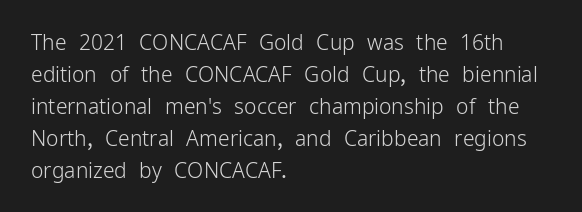
Vertical strokes here are truly vertical. The paragraph has a hard left edge and a soft right edge. The rendering uses a moderate line-height, typical for paragraphs. The cut favours lightness, reaching ordinary text weight at its darkest.
